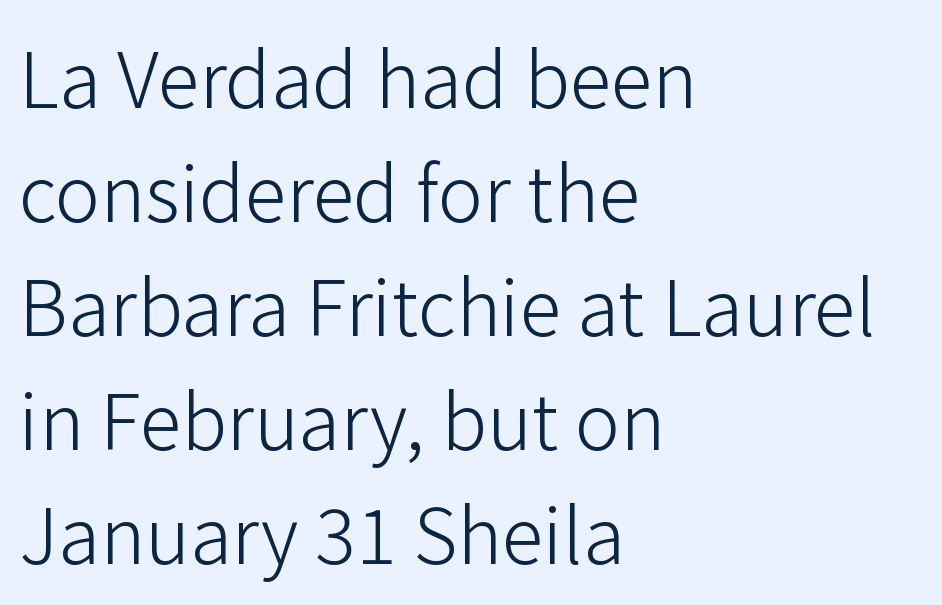
The image shows 76 px light sans-serif type, upright; set left-aligned, normal line spacing (1.5x), normal letter spacing, not underlined; low stroke contrast and a medium x-height.
